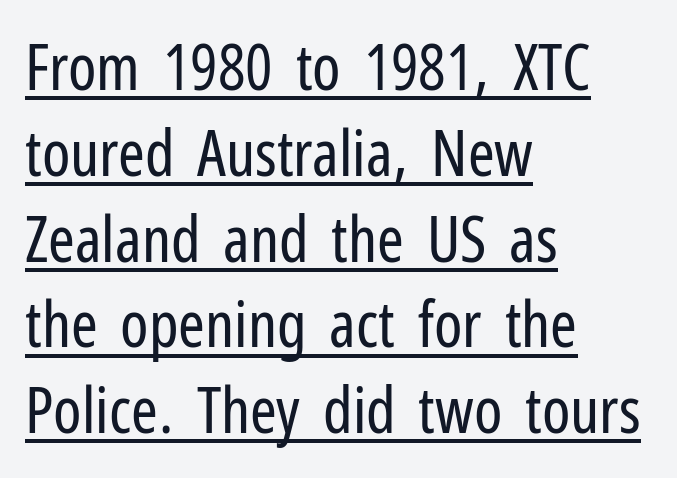
Q: Is the text bold? A: No.
Q: Is the text italic (slanted)? A: No, it is upright.
Q: Is the typeface a serif or a sans-serif typeface? A: Sans-serif.
Q: Is the text underlined? A: Yes.
Q: How is the paragraph aligned? A: Left-aligned.
Q: Is the spacing between letters normal or unusually wide? A: Normal.
Q: Is the spacing between lines tight, normal or loose? A: Normal.
Q: Width (condensed, normal, or wide)? A: Condensed.
Q: Stroke contrast? A: Low.
Q: x-height? A: Medium.
Q: Monospaced? A: No.
